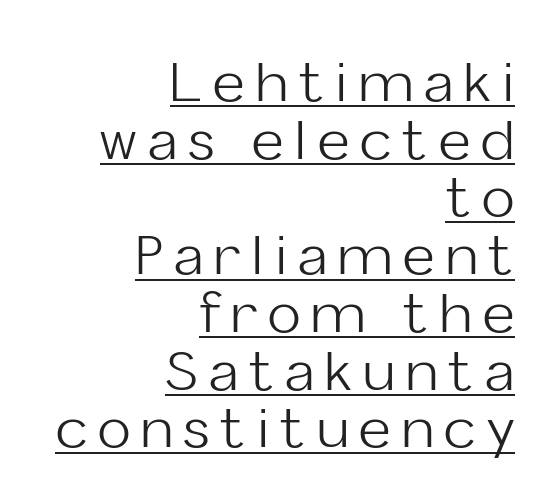
Q: Is the text bold? A: No.
Q: Is the text italic (slanted)? A: No, it is upright.
Q: Is the typeface a serif or a sans-serif typeface? A: Sans-serif.
Q: Is the text underlined? A: Yes.
Q: How is the paragraph aligned? A: Right-aligned.
Q: Is the spacing between letters normal or unusually wide? A: Unusually wide.
Q: Is the spacing between lines tight, normal or loose? A: Tight.
Q: Width (condensed, normal, or wide)? A: Normal.
Q: Stroke contrast? A: Low.
Q: x-height? A: Medium.
Q: Monospaced? A: No.
